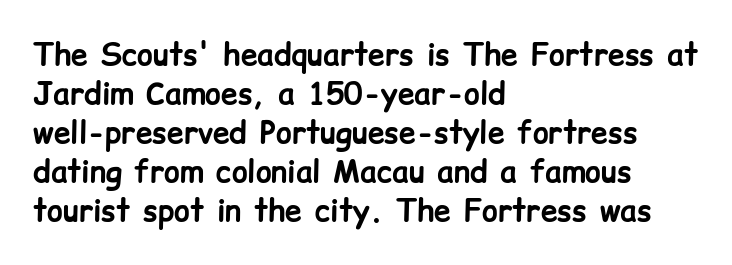
Heavy, bold letterforms. If you drew a ruler down the left edge, every line would touch it. Short note: letters normally spaced. Unlike italic type, these characters show no tilt at all. The letters advance in unequal steps, a hallmark of proportional type. The lines sit at an ordinary, default distance from one another.
